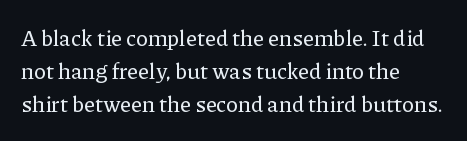
The image shows 22 px text type, upright; set left-aligned, normal line spacing (1.51x), normal letter spacing, not underlined.
